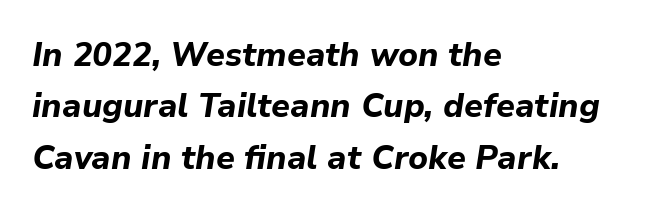
There is no visible air inserted between adjacent glyphs. Is this a fixed-width face? No — the glyphs have proportional, varying widths. Stroke thickness is high; the sample reads as a true bold. Designer's note — italics engaged. Baseline-to-baseline distance is the conventional proportion of letter height. Quick note: underline off.
